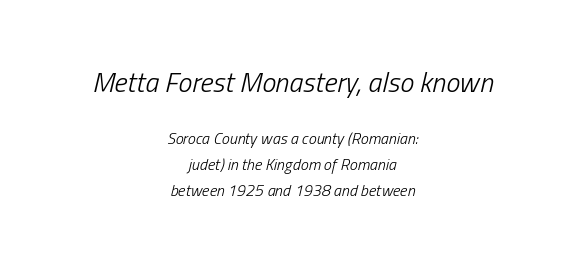
{"italic": "yes", "lean": "right", "slant_degrees": 13, "bold": "no", "weight": "light", "width": "condensed", "stroke_contrast": "low", "x_height": "medium", "monospaced": "no", "underline": "no", "align": "center", "line_spacing": "normal", "line_spacing_ratio": 1.63, "letter_spacing": "normal", "letter_spacing_em": 0.0, "larger_block": "first", "size_ratio": 1.75, "glyph_px": 28}
